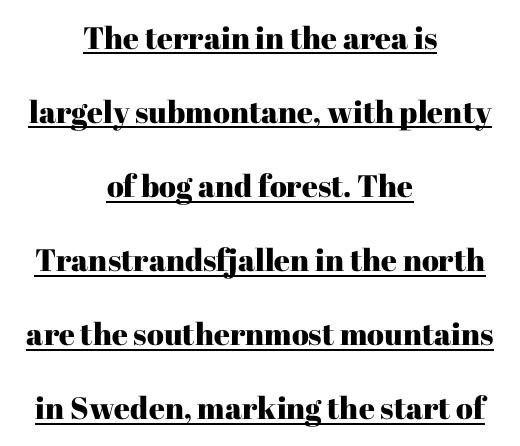
This rendering uses center alignment, leaving both contours irregular but symmetric. In terms of leading, this rendering errs on the spacious side. Notice how the stems are strictly vertical — no italics here. Tracking here is standard; glyphs follow each other at the usual distance. Is this a sans? No — the strokes have serifs. Check the space under the baseline: a stroke is drawn there.
